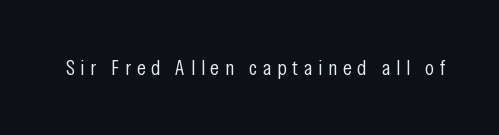
Q: Is the text bold? A: No.
Q: Is the text italic (slanted)? A: No, it is upright.
Q: Is the text underlined? A: No.
Q: Is the spacing between letters normal or unusually wide? A: Unusually wide.
